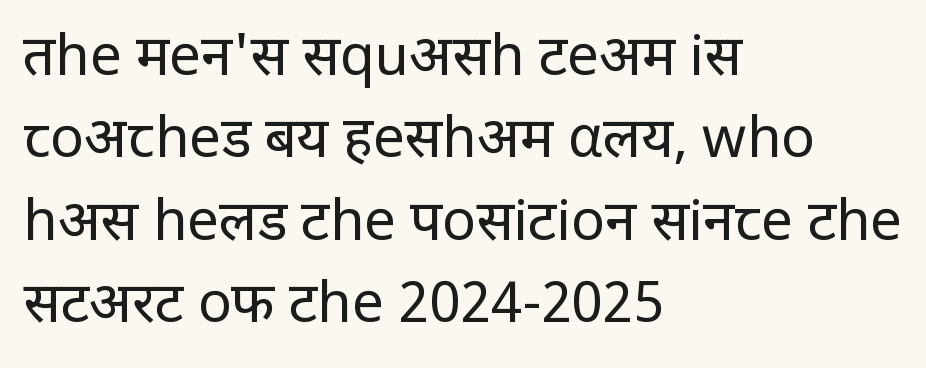
Q: Is the text bold? A: No.
Q: Is the text italic (slanted)? A: No, it is upright.
Q: Is the typeface a serif or a sans-serif typeface? A: Sans-serif.
Q: Is the text underlined? A: No.
Q: How is the paragraph aligned? A: Left-aligned.
Q: Is the spacing between letters normal or unusually wide? A: Normal.
Q: Is the spacing between lines tight, normal or loose? A: Normal.
Q: Width (condensed, normal, or wide)? A: Normal.
Q: Stroke contrast? A: Low.
Q: x-height? A: Large.
Q: Monospaced? A: No.
